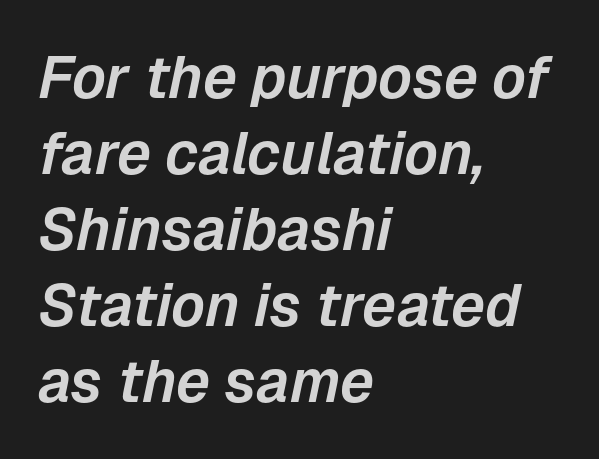
The image shows 59 px text type, italic (leaning right); set left-aligned, normal line spacing (1.29x), normal letter spacing, not underlined; low stroke contrast and a medium x-height.
